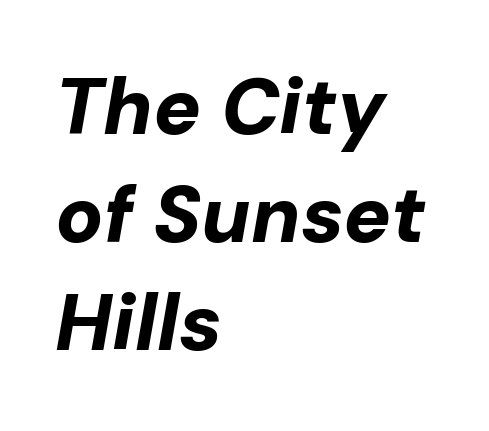
Q: Is the text bold? A: Yes.
Q: Is the text italic (slanted)? A: Yes, it leans right by about 10 degrees.
Q: Is the text underlined? A: No.
Q: How is the paragraph aligned? A: Left-aligned.
Q: Is the spacing between letters normal or unusually wide? A: Normal.
Q: Is the spacing between lines tight, normal or loose? A: Normal.
Q: Width (condensed, normal, or wide)? A: Normal.
Q: Stroke contrast? A: Low.
Q: x-height? A: Medium.
Q: Monospaced? A: No.
